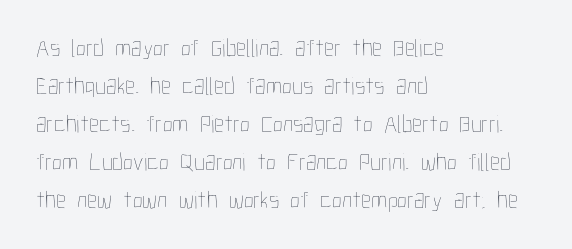
The font's upright variant was chosen for this text. The specimen omits any rule beneath the text block's lines. All the whitespace from short lines collects on the right. Tracking here is standard; glyphs follow each other at the usual distance.
